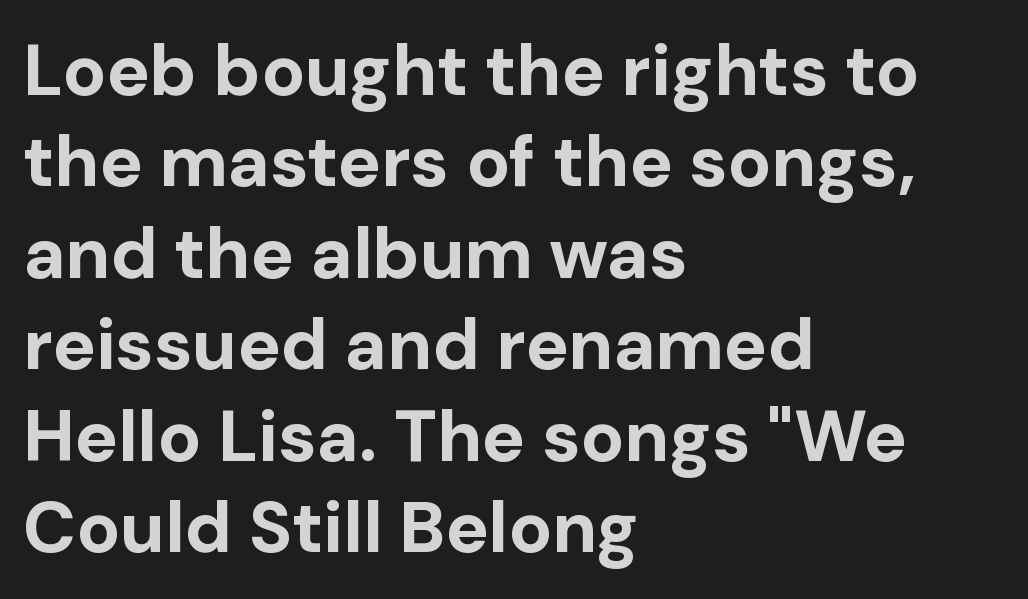
The image shows 72 px bold sans-serif type, upright; set left-aligned, normal line spacing (1.27x), normal letter spacing, not underlined; low stroke contrast and a medium x-height.
